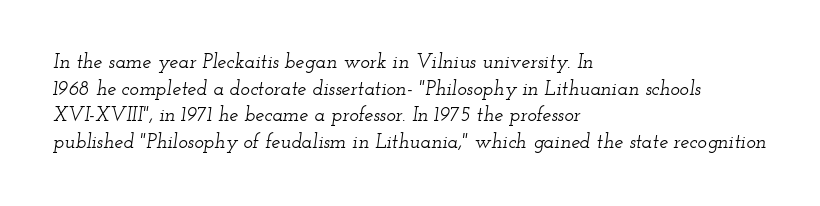
{"italic": "yes", "lean": "right", "slant_degrees": 12, "underline": "no", "align": "left", "line_spacing": "normal", "line_spacing_ratio": 1.33, "letter_spacing": "normal", "letter_spacing_em": 0.0, "glyph_px": 20}
